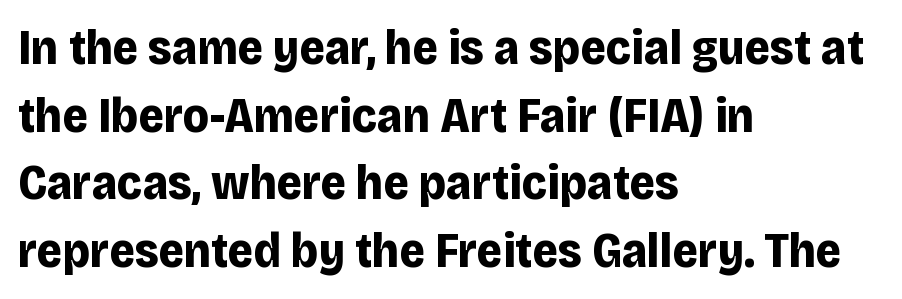
Q: Is the text bold? A: Yes.
Q: Is the text italic (slanted)? A: No, it is upright.
Q: Is the typeface a serif or a sans-serif typeface? A: Sans-serif.
Q: Is the text underlined? A: No.
Q: How is the paragraph aligned? A: Left-aligned.
Q: Is the spacing between letters normal or unusually wide? A: Normal.
Q: Is the spacing between lines tight, normal or loose? A: Normal.
Q: Width (condensed, normal, or wide)? A: Normal.
Q: Stroke contrast? A: Low.
Q: x-height? A: Large.
Q: Monospaced? A: No.
